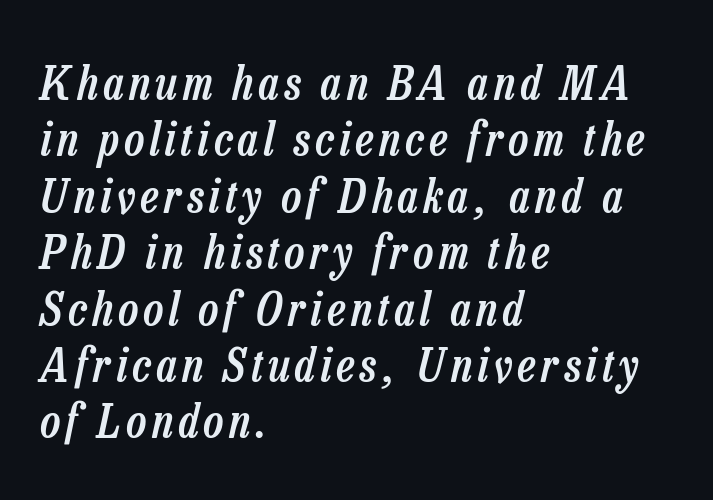
The image shows 47 px semibold, condensed type, italic (leaning right); set left-aligned, line spacing 1.2x, not underlined; low stroke contrast and a medium x-height.
